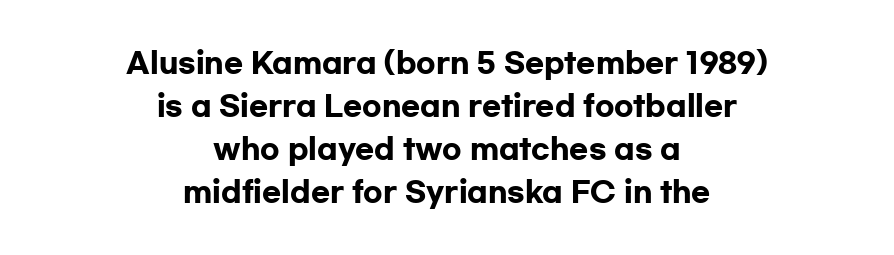
This block has exactly the height ordinary leading produces. In CSS terms this would be text-align: center. Look at the stroke-to-counter ratio: heavy, a bold. The rendering uses natural spacing where letterforms have individual widths. This is sans-serif lettering, the kind often seen on screens and signage.
